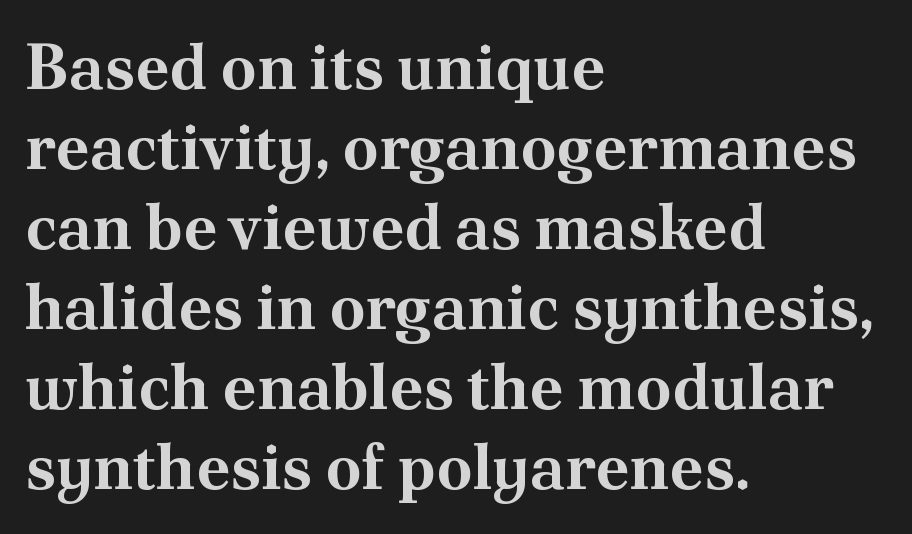
The image shows 64 px bold serif type, upright; set left-aligned, normal line spacing (1.25x), normal letter spacing, not underlined; medium stroke contrast and a small x-height.
